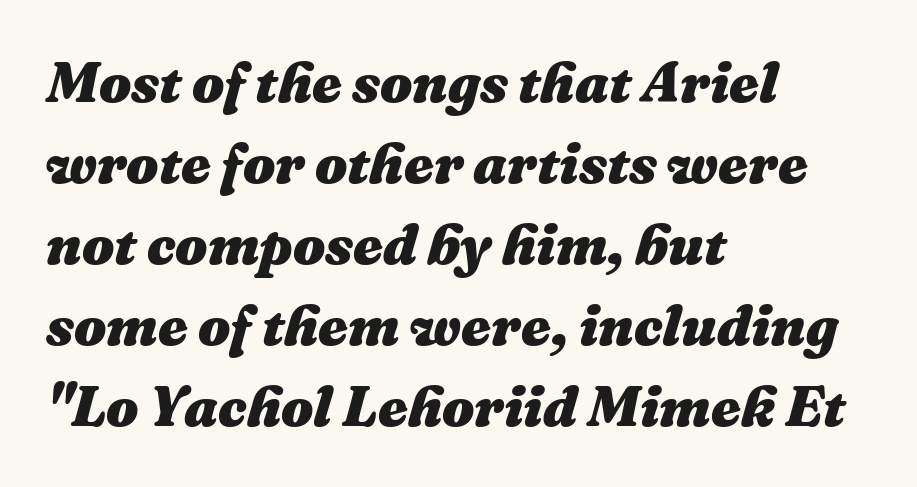
Q: Is the text bold? A: Yes.
Q: Is the text italic (slanted)? A: Yes, it leans right by about 16 degrees.
Q: Is the text underlined? A: No.
Q: How is the paragraph aligned? A: Left-aligned.
Q: Is the spacing between letters normal or unusually wide? A: Normal.
Q: Is the spacing between lines tight, normal or loose? A: Normal.
Q: Width (condensed, normal, or wide)? A: Normal.
Q: Stroke contrast? A: Medium.
Q: x-height? A: Medium.
Q: Monospaced? A: No.
